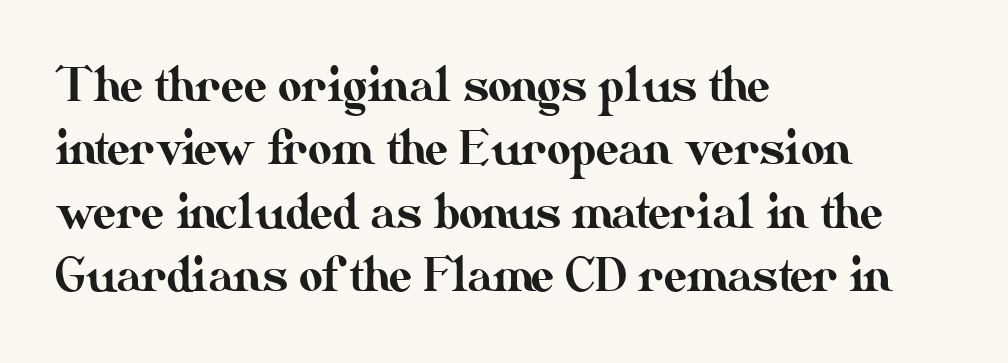
Has an underline been added? It has not. The letters stand straight up with perfectly vertical stems. A classic flush-left, rag-right setting is used for this passage. The gaps between neighbouring characters are ordinary and unremarkable. Successive baselines arrive at the customary interval.
